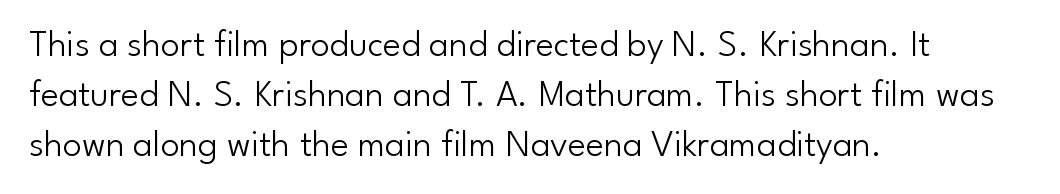
The image shows 38 px light sans-serif type, upright; set left-aligned, normal line spacing (1.31x), normal letter spacing, not underlined; low stroke contrast and a small x-height.
